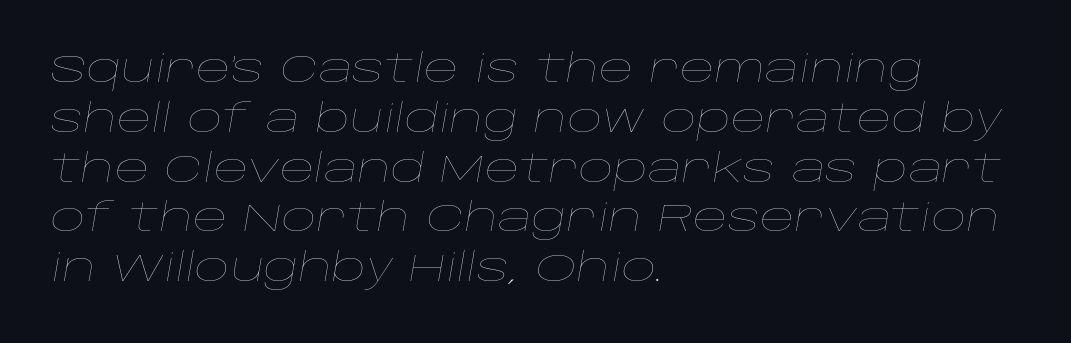
The face used here is proportionally spaced, like ordinary book or web type. Underline: absent. What stands out about the letter spacing? Nothing — it is the standard amount. Baseline-to-baseline distance is the conventional proportion of letter height. Posture: slanted. Every row of glyphs begins at an identical x-position on the left.
